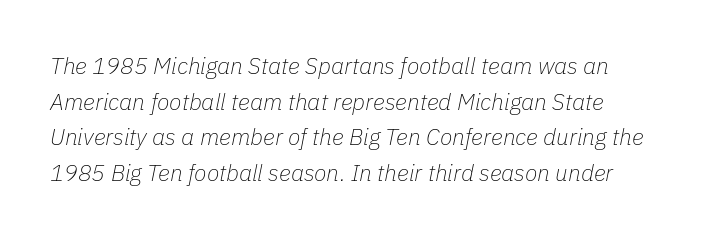
Is the type heavy? It reads as light-to-regular instead. This sample uses plain, unmodified letter spacing. Beneath every word, the page is bare. The face used here has a pronounced slope to its letters. Notice how descenders clear the ascenders below comfortably — that's standard leading.
